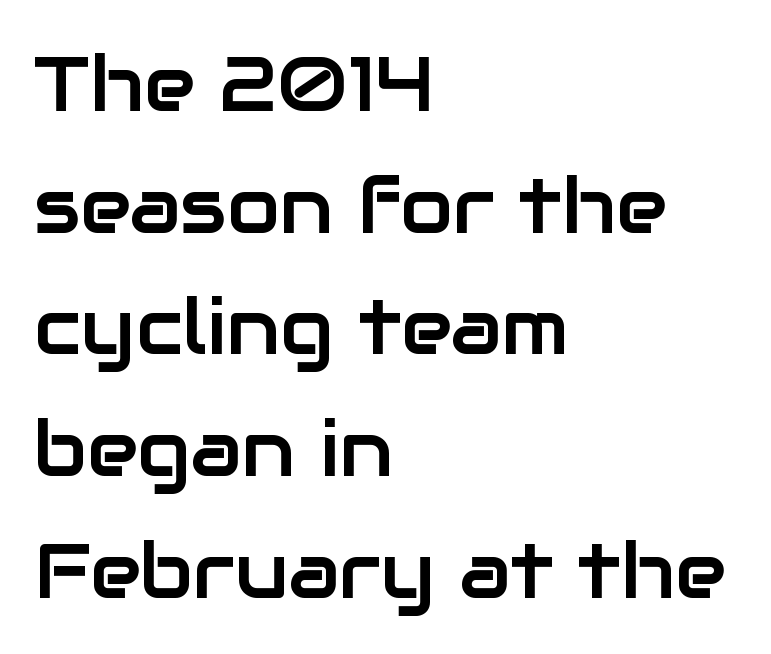
These lines were composed using upright roman letters. Proportional: the letters do not fall into vertical columns. Vertical spacing — default. Left-aligned paragraph, ragged on the right. The glyphs in this specimen are sans serif.
